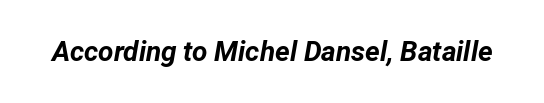
The image shows 28 px bold type, italic (leaning right); set normal letter spacing, not underlined; low stroke contrast and a medium x-height.
